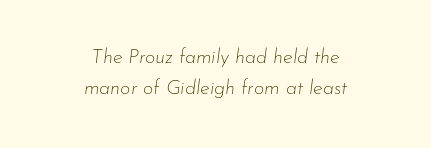
One glance says typical: line gaps are just what's usual. Compared with a flush-left layout, this one balances lines on the center instead. Is the letter spacing exaggerated? No — it looks like the ordinary default. Every character sits at an angle, as italics do.
